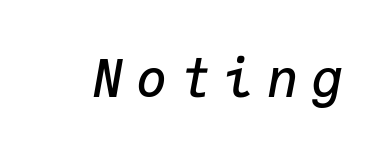
{"italic": "yes", "lean": "right", "slant_degrees": 9, "bold": "semi", "weight": "semibold", "width": "normal", "stroke_contrast": "low", "x_height": "medium", "monospaced": "yes", "underline": "no", "letter_spacing": "wide", "letter_spacing_em": 0.24, "glyph_px": 52}
